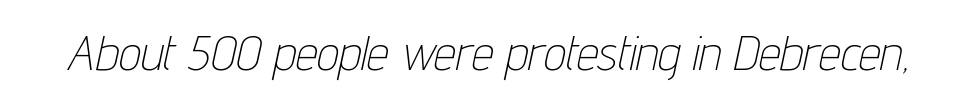
Q: Is the text bold? A: No.
Q: Is the text italic (slanted)? A: Yes, it leans right by about 12 degrees.
Q: Is the text underlined? A: No.
Q: Is the spacing between letters normal or unusually wide? A: Normal.
Q: Width (condensed, normal, or wide)? A: Condensed.
Q: Stroke contrast? A: Low.
Q: x-height? A: Medium.
Q: Monospaced? A: No.
